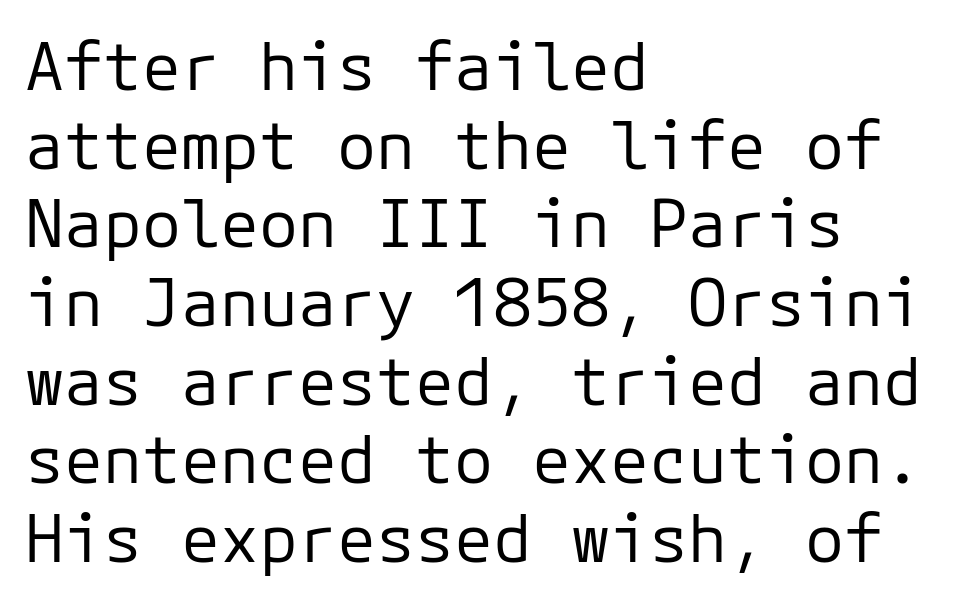
Q: Is the text bold? A: No.
Q: Is the text italic (slanted)? A: No, it is upright.
Q: Is the typeface a serif or a sans-serif typeface? A: Sans-serif.
Q: Is the text underlined? A: No.
Q: How is the paragraph aligned? A: Left-aligned.
Q: Is the spacing between letters normal or unusually wide? A: Normal.
Q: Width (condensed, normal, or wide)? A: Normal.
Q: Stroke contrast? A: Low.
Q: x-height? A: Medium.
Q: Monospaced? A: Yes.
